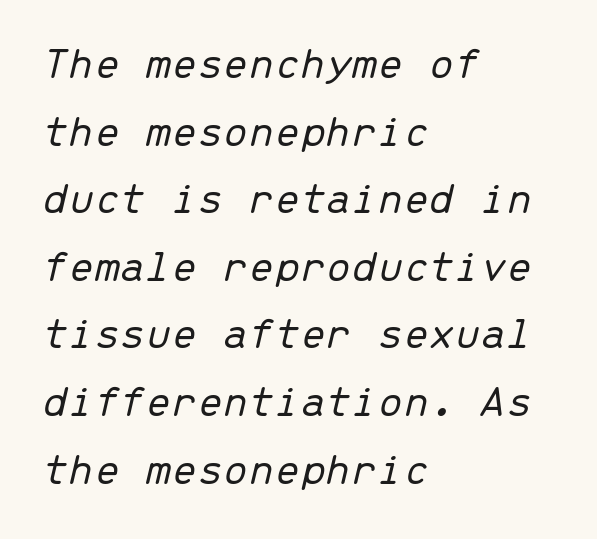
Q: Is the text bold? A: No.
Q: Is the text italic (slanted)? A: Yes, it leans right by about 13 degrees.
Q: Is the text underlined? A: No.
Q: How is the paragraph aligned? A: Left-aligned.
Q: Is the spacing between letters normal or unusually wide? A: Normal.
Q: Is the spacing between lines tight, normal or loose? A: Normal.
Q: Width (condensed, normal, or wide)? A: Normal.
Q: Stroke contrast? A: Low.
Q: x-height? A: Medium.
Q: Monospaced? A: Yes.
